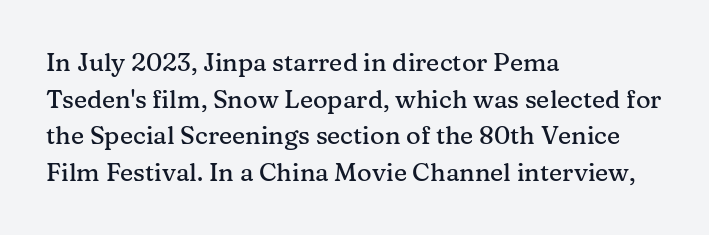
The letters stand straight up with perfectly vertical stems. The tracking reads as untouched default to a designer's eye. Vertical spacing — default. All the whitespace from short lines collects on the right. Bare-footed words on every line.
